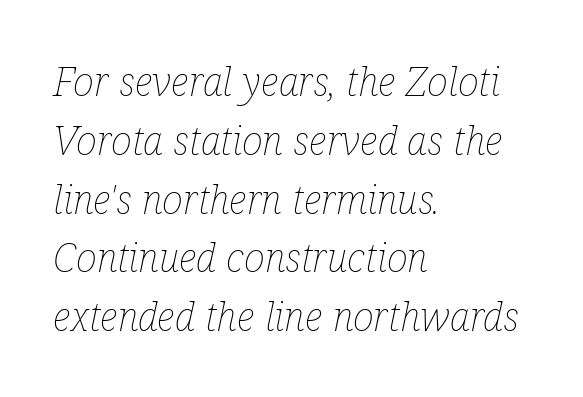
Q: Is the text bold? A: No.
Q: Is the text italic (slanted)? A: Yes, it leans right by about 12 degrees.
Q: Is the text underlined? A: No.
Q: How is the paragraph aligned? A: Left-aligned.
Q: Is the spacing between letters normal or unusually wide? A: Normal.
Q: Is the spacing between lines tight, normal or loose? A: Normal.
Q: Width (condensed, normal, or wide)? A: Condensed.
Q: Stroke contrast? A: Low.
Q: x-height? A: Medium.
Q: Monospaced? A: No.
